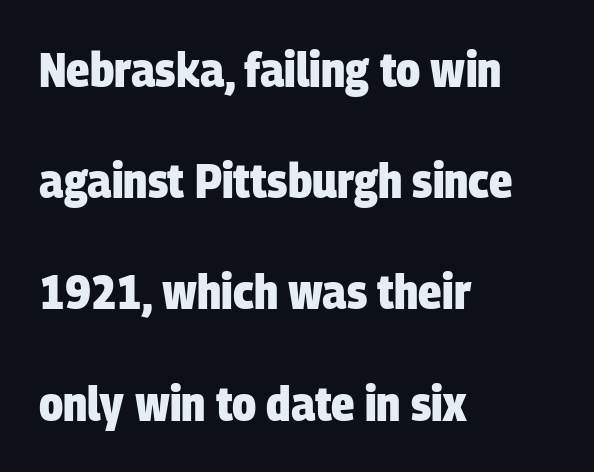
Just letters on the line, the space beneath them empty. The passage shown is emphatically bold. The type is set solid horizontally, with unmodified tracking. The letters advance in unequal steps, a hallmark of proportional type. A student would call this left alignment; a typographer would say flush left, rag right.
